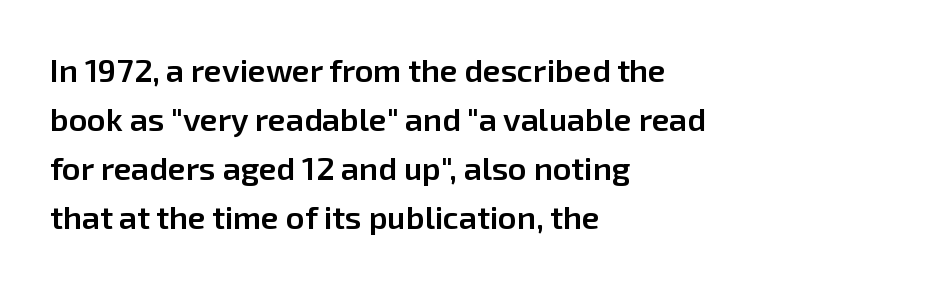
If you drew a line through each stem, it would be perfectly vertical. Character widths vary here, with narrow letters taking less room than wide ones. The typesetting leans somewhat heavy: a semibold. How would I describe the line gaps? Plain and ordinary. Typeset ragged right — the left edge is the straight one.
